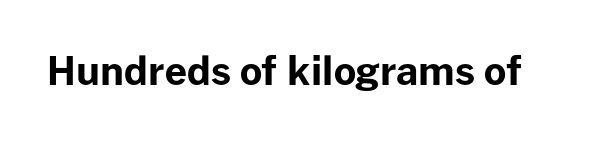
Q: Is the text bold? A: Yes.
Q: Is the text italic (slanted)? A: No, it is upright.
Q: Is the typeface a serif or a sans-serif typeface? A: Sans-serif.
Q: Is the text underlined? A: No.
Q: Is the spacing between letters normal or unusually wide? A: Normal.
Q: Width (condensed, normal, or wide)? A: Normal.
Q: Stroke contrast? A: Low.
Q: x-height? A: Medium.
Q: Monospaced? A: No.
